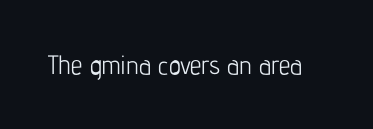
The image shows 26 px text type, upright; set normal letter spacing, not underlined.
